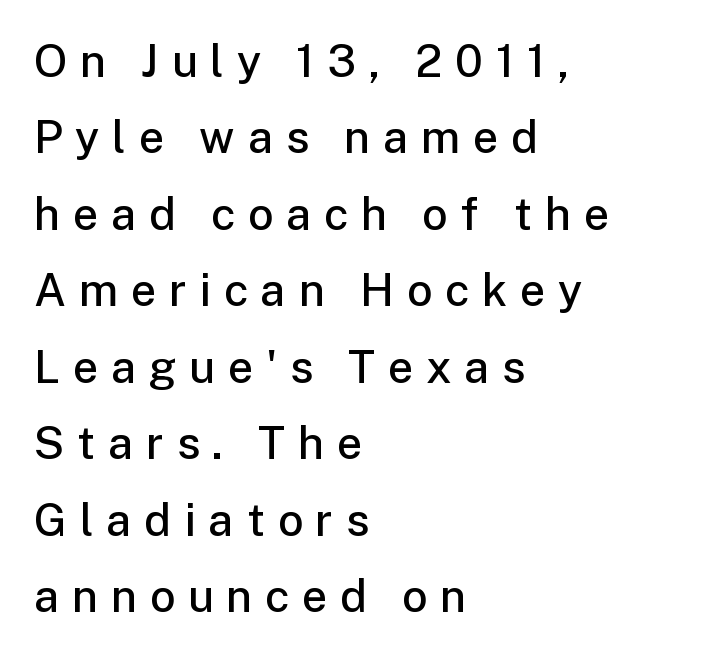
The line-height multiplier appears to be the usual default. Line starts are locked; line ends wander. This is sans-serif lettering, the kind often seen on screens and signage. Every stem runs plumb, perpendicular to the baseline. The line texture is sparse and dotted thanks to wide tracking.
